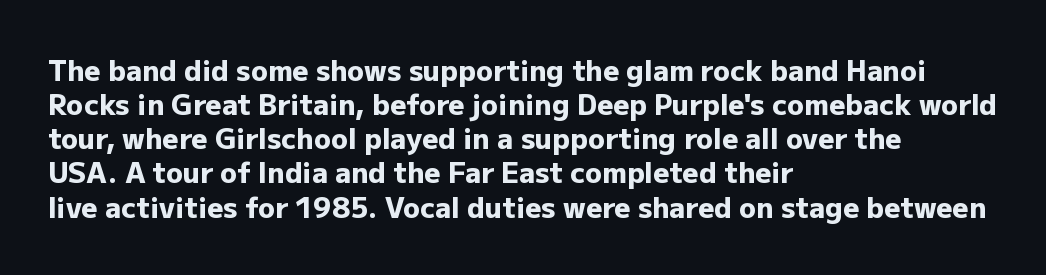
These lines are composed in type without serifs. You could not count columns in this text — the font is proportionally spaced. Pretty heavy lettering here — definitely bold. Teacher's note: observe the even left margin — that is flush-left alignment.
